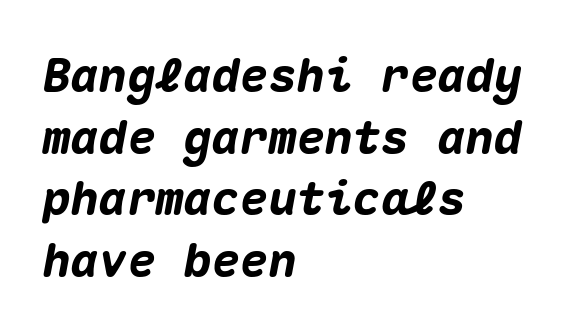
Each row of text sits above clean, open space. An italicized treatment has been applied to the whole sample. Reading down the column, the eye jumps a familiar distance to each next line. Characters follow at the spacing the type designer built in. Notice how thick the strokes are: this is what a full bold looks like.
